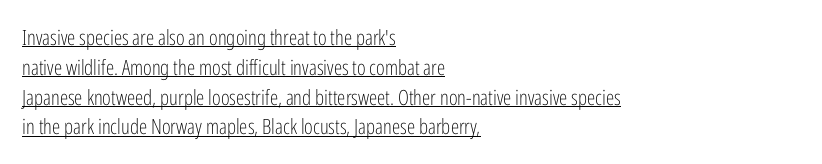
The image shows 21 px text type, upright; set left-aligned, normal line spacing (1.42x), normal letter spacing, underlined.
